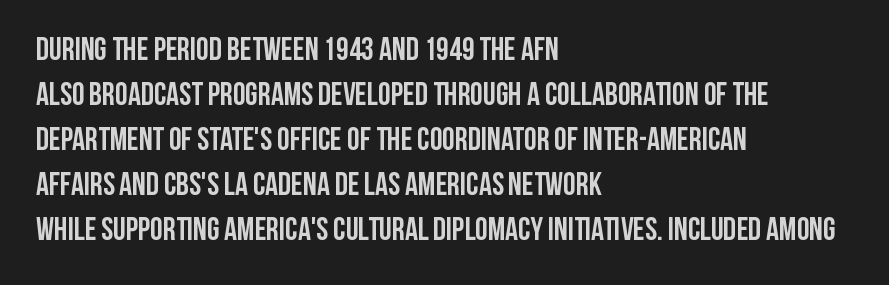
The image shows 32 px semibold, condensed sans-serif type, upright; set left-aligned, normal line spacing (1.41x), normal letter spacing, not underlined; low stroke contrast and a large x-height.
